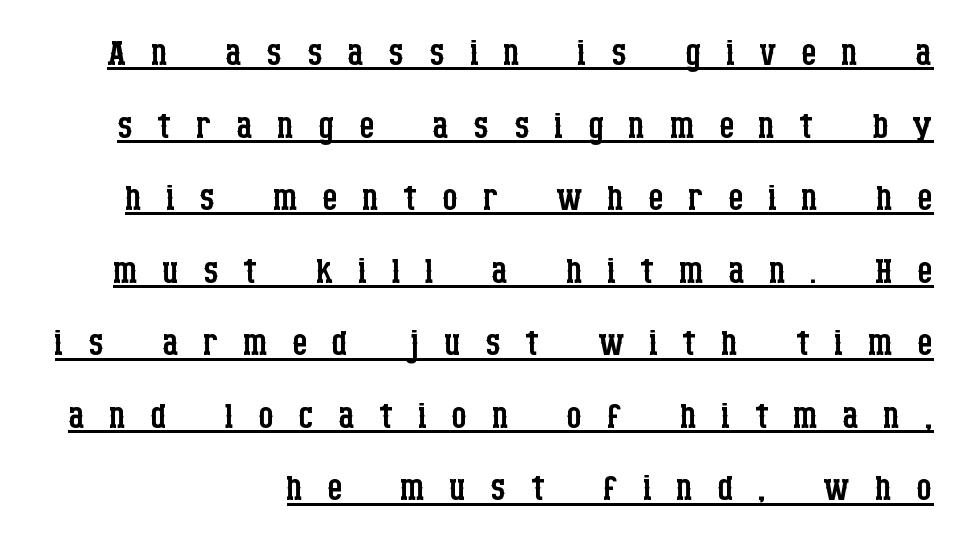
The cut favours lightness, reaching ordinary text weight at its darkest. Is there much room between lines? A standard amount, neither cramped nor airy. The characters display serif detailing at their extremities. Underlined type. Nope, not italic — everything's standing straight.
